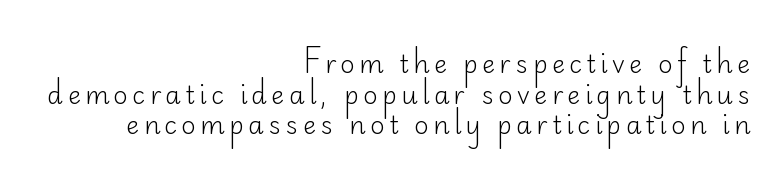
{"italic": "no", "bold": "no", "underline": "no", "align": "right", "line_spacing_ratio": 1.23, "glyph_px": 25}
